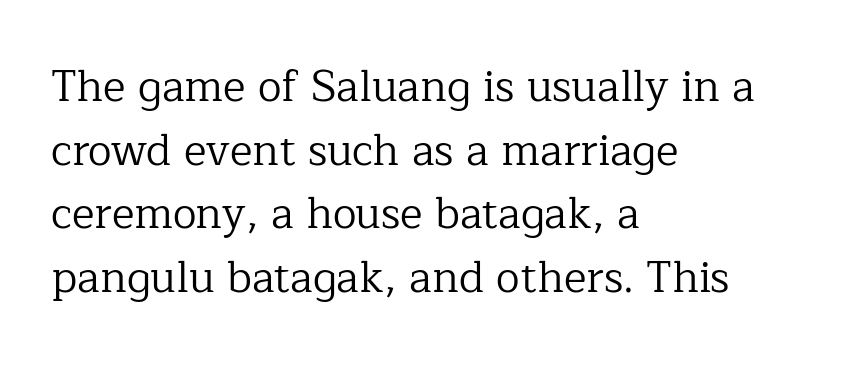
Q: Is the text bold? A: No.
Q: Is the text italic (slanted)? A: No, it is upright.
Q: Is the typeface a serif or a sans-serif typeface? A: Serif.
Q: Is the text underlined? A: No.
Q: How is the paragraph aligned? A: Left-aligned.
Q: Is the spacing between letters normal or unusually wide? A: Normal.
Q: Is the spacing between lines tight, normal or loose? A: Normal.
Q: Width (condensed, normal, or wide)? A: Normal.
Q: Stroke contrast? A: Low.
Q: x-height? A: Medium.
Q: Monospaced? A: No.
